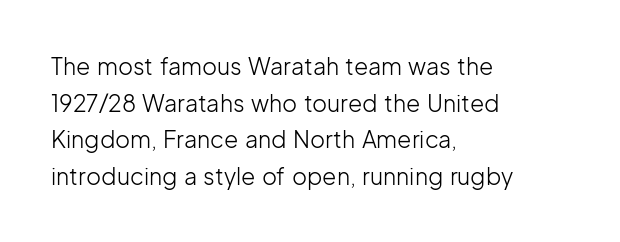
{"italic": "no", "bold": "no", "underline": "no", "align": "left", "line_spacing": "normal", "line_spacing_ratio": 1.59, "letter_spacing": "normal", "letter_spacing_em": 0.0, "glyph_px": 23}
